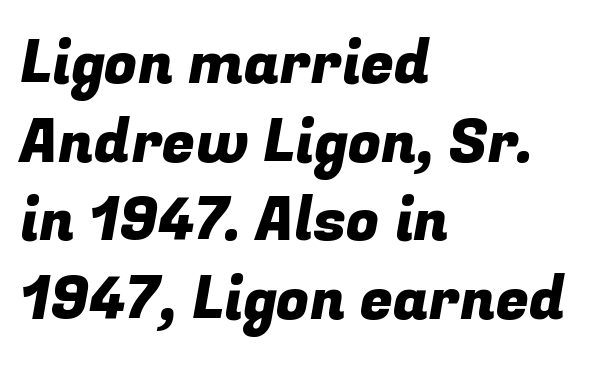
A sans-serif font was chosen for this passage. Interline gaps are of average width in this sample. Letters rest on an invisible, unmarked baseline. The horizontal fit of the characters is conventional and even.
